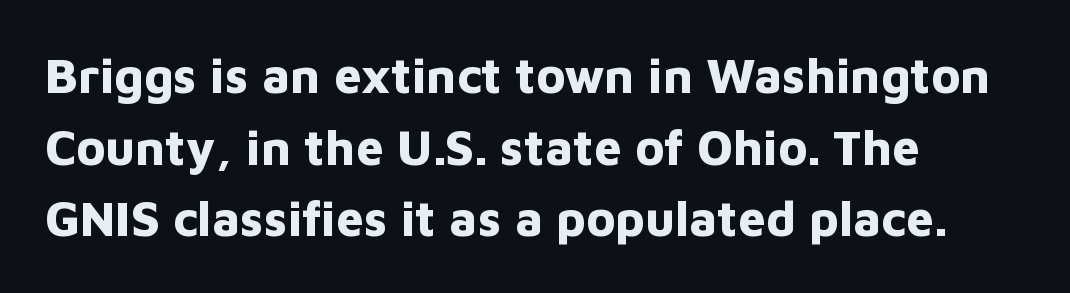
The image shows 49 px bold sans-serif type, upright; set left-aligned, normal line spacing (1.46x), normal letter spacing, not underlined; low stroke contrast and a medium x-height.
